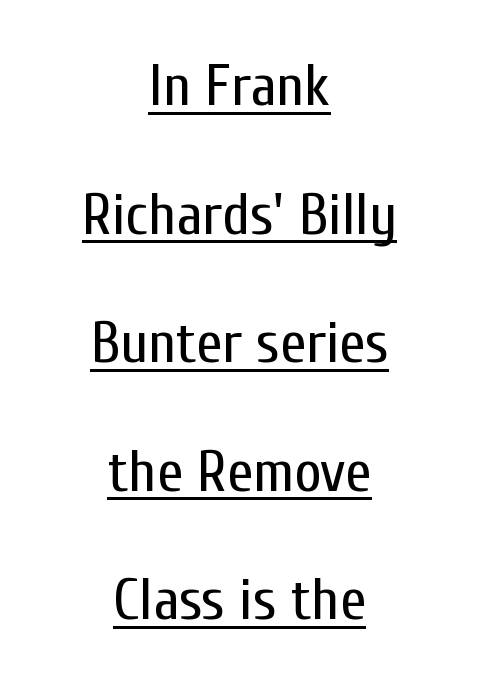
{"serif": "no", "italic": "no", "bold": "no", "weight": "regular", "width": "condensed", "stroke_contrast": "low", "x_height": "medium", "monospaced": "no", "underline": "yes", "align": "center", "line_spacing": "loose", "line_spacing_ratio": 2.18, "letter_spacing": "normal", "letter_spacing_em": 0.0, "glyph_px": 59}
